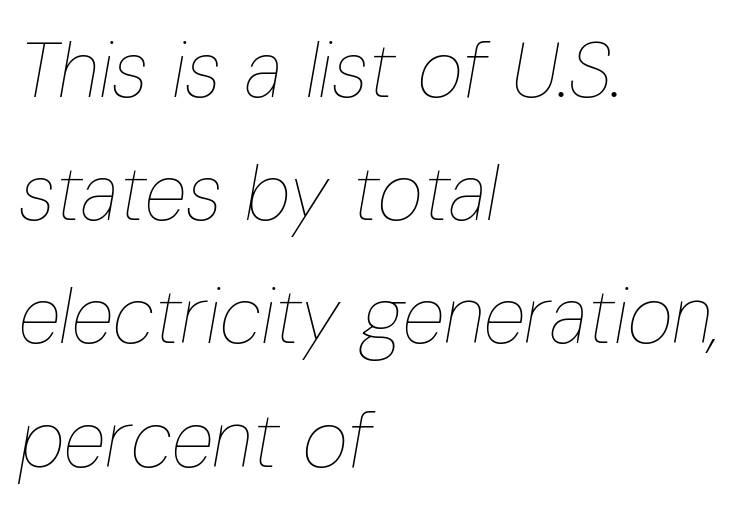
Q: Is the text bold? A: No.
Q: Is the text italic (slanted)? A: Yes, it leans right by about 10 degrees.
Q: Is the text underlined? A: No.
Q: How is the paragraph aligned? A: Left-aligned.
Q: Is the spacing between letters normal or unusually wide? A: Normal.
Q: Is the spacing between lines tight, normal or loose? A: Normal.
Q: Width (condensed, normal, or wide)? A: Condensed.
Q: Stroke contrast? A: Low.
Q: x-height? A: Medium.
Q: Monospaced? A: No.
